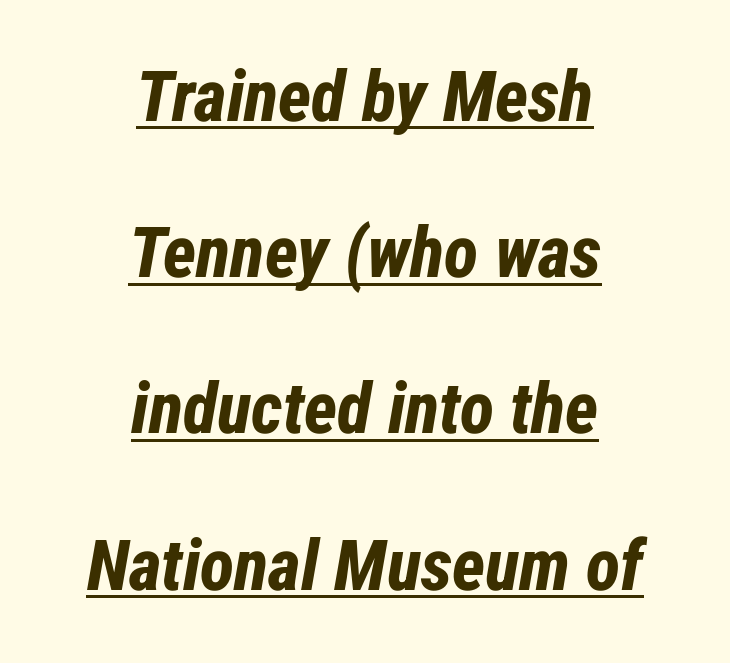
Q: Is the text bold? A: Yes.
Q: Is the text italic (slanted)? A: Yes, it leans right by about 12 degrees.
Q: Is the text underlined? A: Yes.
Q: How is the paragraph aligned? A: Centered.
Q: Is the spacing between letters normal or unusually wide? A: Normal.
Q: Is the spacing between lines tight, normal or loose? A: Loose.
Q: Width (condensed, normal, or wide)? A: Condensed.
Q: Stroke contrast? A: Low.
Q: x-height? A: Medium.
Q: Monospaced? A: No.
